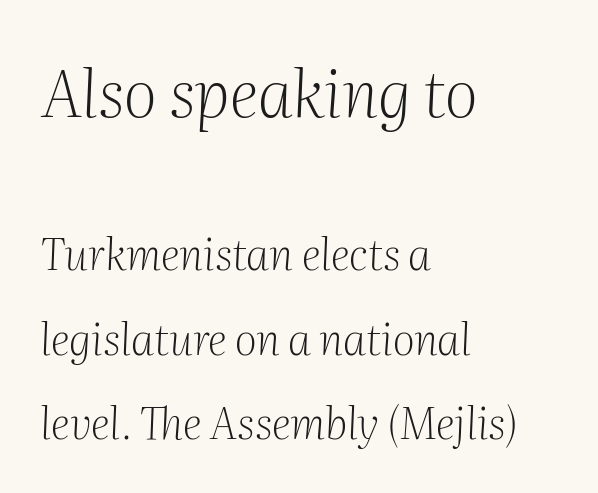
Q: Is the text bold? A: No.
Q: Is the text italic (slanted)? A: Yes, it leans right by about 2 degrees.
Q: Is the typeface a serif or a sans-serif typeface? A: Serif.
Q: Is the text underlined? A: No.
Q: How is the paragraph aligned? A: Left-aligned.
Q: Is the spacing between letters normal or unusually wide? A: Normal.
Q: Is the spacing between lines tight, normal or loose? A: Loose.
Q: Which block of text is set in a larger size, the first (top) or the second (bottom)? A: The first (top) one.
Q: Width (condensed, normal, or wide)? A: Normal.
Q: Stroke contrast? A: Medium.
Q: x-height? A: Medium.
Q: Monospaced? A: No.
